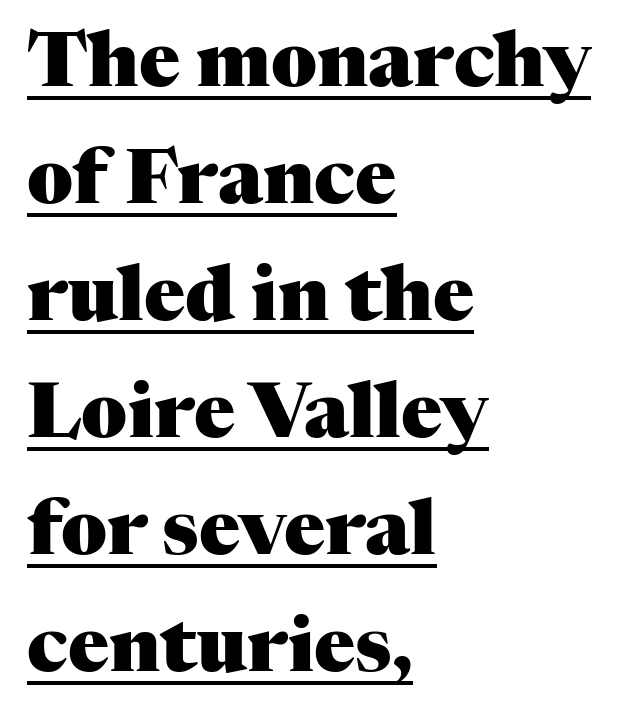
The image shows 76 px heavy serif type, upright; set left-aligned, normal line spacing (1.54x), normal letter spacing, underlined; medium stroke contrast and a medium x-height.
